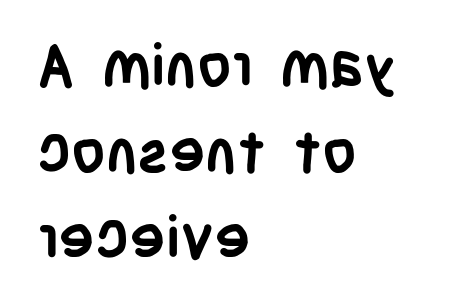
The image shows 60 px semibold, condensed sans-serif type, upright; set left-aligned, normal line spacing (1.43x), normal letter spacing, not underlined; low stroke contrast and a large x-height.
